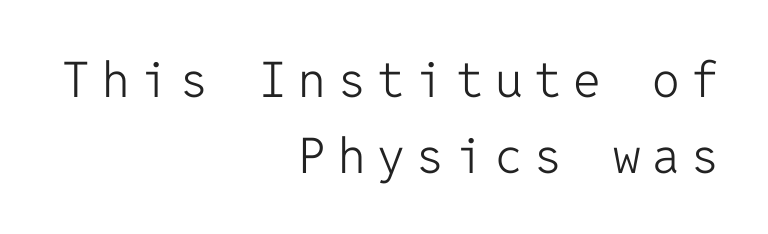
Q: Is the text bold? A: No.
Q: Is the text italic (slanted)? A: No, it is upright.
Q: Is the typeface a serif or a sans-serif typeface? A: Sans-serif.
Q: Is the text underlined? A: No.
Q: How is the paragraph aligned? A: Right-aligned.
Q: Is the spacing between letters normal or unusually wide? A: Unusually wide.
Q: Is the spacing between lines tight, normal or loose? A: Normal.
Q: Width (condensed, normal, or wide)? A: Normal.
Q: Stroke contrast? A: Low.
Q: x-height? A: Medium.
Q: Monospaced? A: Yes.
